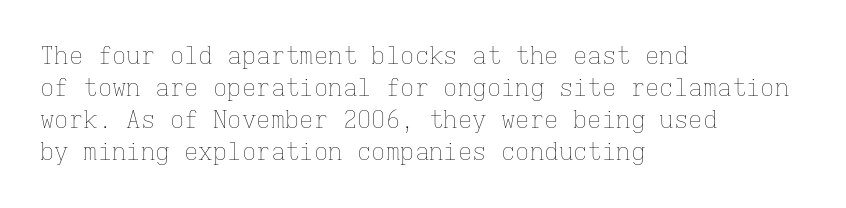
The strip under each line holds only bare page. You could call the tracking neutral — neither tight nor loose. Where is the straight margin? On the left. Upright lettering throughout. The weight tops out at a normal text grade.
